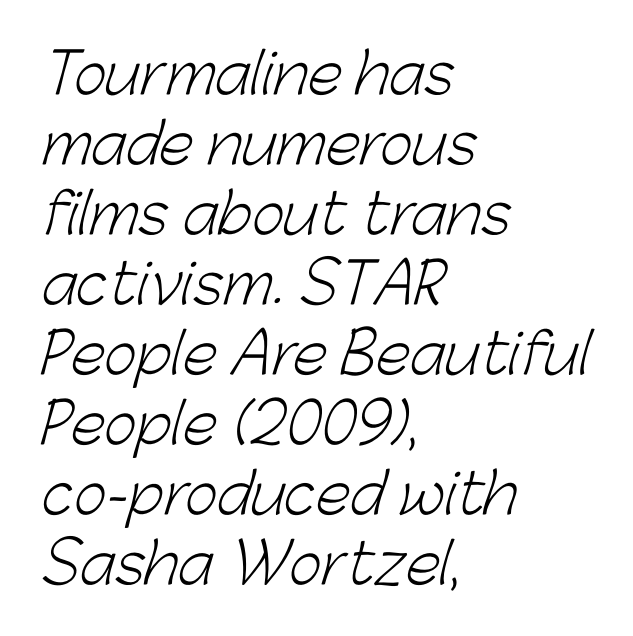
The image shows 56 px light sans-serif type; set left-aligned, normal line spacing (1.25x), normal letter spacing, not underlined; low stroke contrast and a medium x-height.
